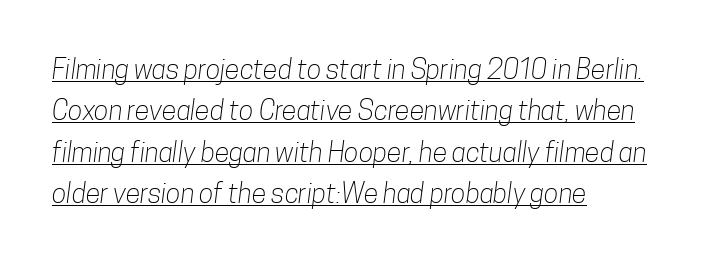
Characters follow at the spacing the type designer built in. Each line of the rendering has a horizontal stroke beneath the glyphs. The leading is moderate, giving the passage an even texture. Is the stroke heavy? The answer is a plain regular-or-lighter. The ragged edge is on the right, which tells us the setting is flush left.
